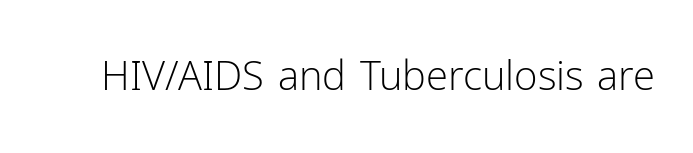
Do the characters align in a grid? No, the font is proportional. The letterforms sit shoulder to shoulder at normal distance. The typeface chosen for these lines omits serifs. Check the space under the baseline: it is left empty. Vertical stems look standard width or narrower in stroke. Designer's note — italics off, roman on.
